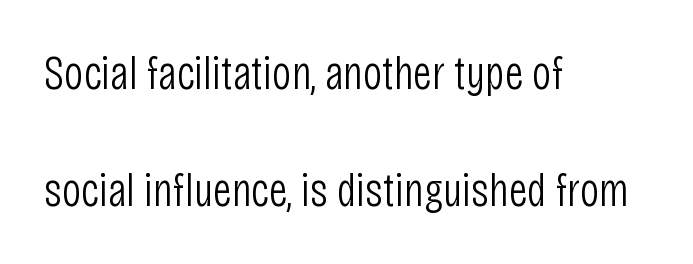
{"serif": "no", "italic": "no", "bold": "no", "weight": "light", "width": "condensed", "stroke_contrast": "low", "x_height": "large", "monospaced": "no", "underline": "no", "align": "left", "line_spacing": "loose", "line_spacing_ratio": 2.44, "letter_spacing": "normal", "letter_spacing_em": 0.0, "glyph_px": 48}
